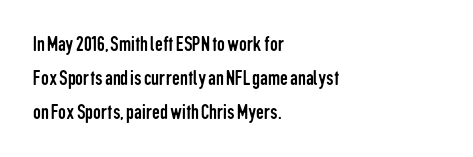
The image shows 22 px text type, upright; set left-aligned, normal line spacing (1.54x), normal letter spacing, not underlined.
